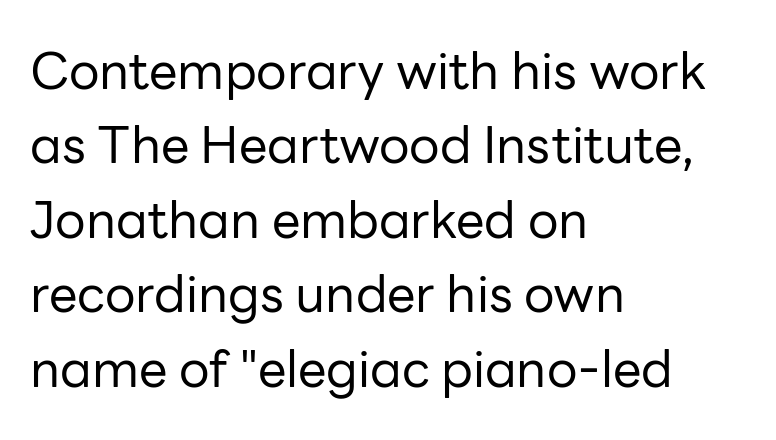
{"serif": "no", "italic": "no", "bold": "no", "weight": "regular", "width": "normal", "stroke_contrast": "low", "x_height": "medium", "monospaced": "no", "underline": "no", "align": "left", "line_spacing": "normal", "line_spacing_ratio": 1.46, "letter_spacing": "normal", "letter_spacing_em": 0.0, "glyph_px": 51}
